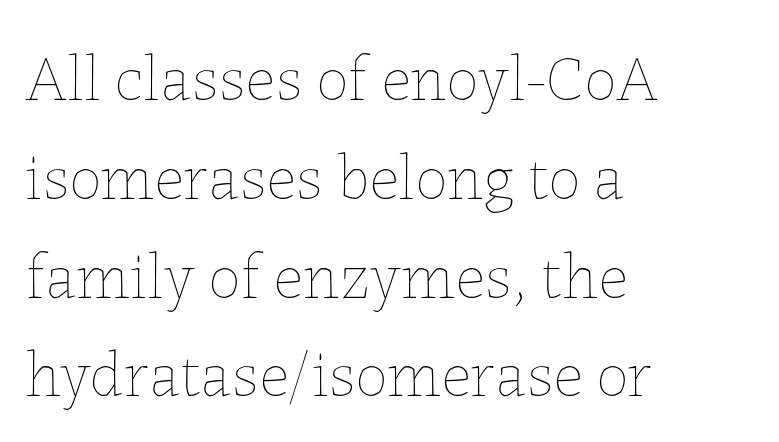
The image shows 65 px thin type, upright; set left-aligned, normal line spacing (1.52x), normal letter spacing, not underlined; low stroke contrast and a medium x-height.
